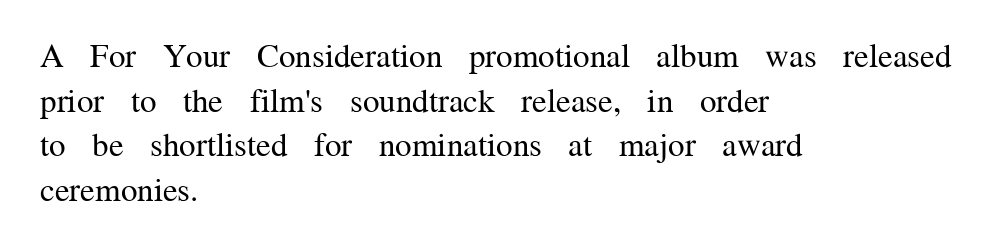
Proportional: the letters do not fall into vertical columns. What kind of face is this? One with serifs. Is there any slant? The stems are plumb. The letters sit at their default tracking, neither squeezed nor spread. Bold? No — there's no thickening of the strokes. Where is the straight margin? On the left.
